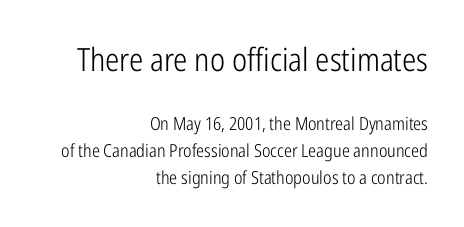
The words here are not underlined. The letterforms sit at book weight or below. Is the lower block the larger one? No — the upper block carries the bigger type. Do the characters align in a grid? No, the font is proportional.
